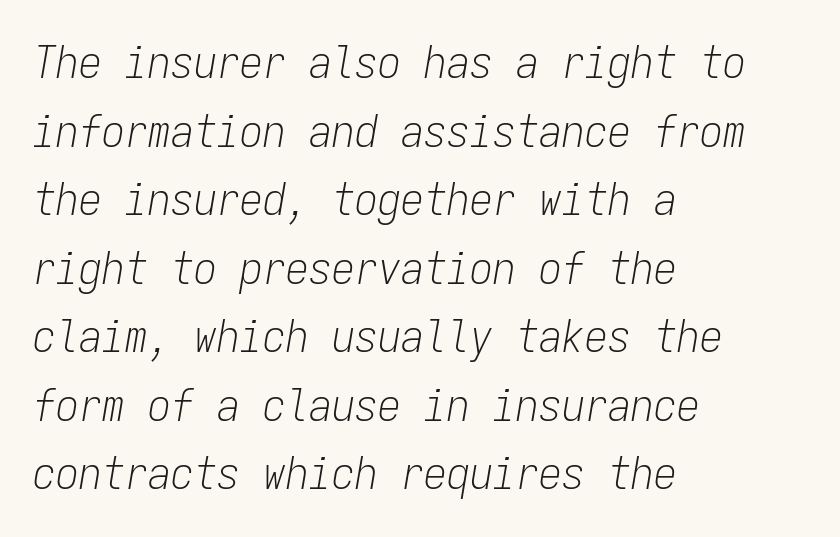
{"italic": "yes", "lean": "right", "slant_degrees": 9, "bold": "no", "weight": "light", "width": "condensed", "stroke_contrast": "low", "x_height": "medium", "monospaced": "yes", "underline": "no", "align": "left", "line_spacing": "normal", "line_spacing_ratio": 1.49, "letter_spacing": "normal", "letter_spacing_em": 0.0, "glyph_px": 46}
